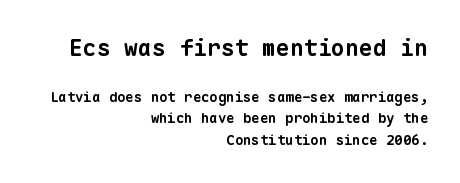
Q: Is the text bold? A: Yes.
Q: Is the text underlined? A: No.
Q: How is the paragraph aligned? A: Right-aligned.
Q: Is the spacing between letters normal or unusually wide? A: Normal.
Q: Is the spacing between lines tight, normal or loose? A: Normal.
Q: Which block of text is set in a larger size, the first (top) or the second (bottom)? A: The first (top) one.
